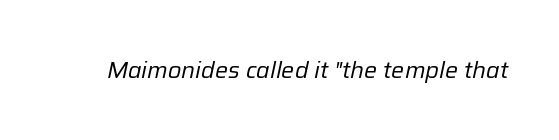
{"italic": "yes", "lean": "right", "slant_degrees": 12, "bold": "no", "underline": "no", "letter_spacing": "normal", "letter_spacing_em": 0.0, "glyph_px": 23}
